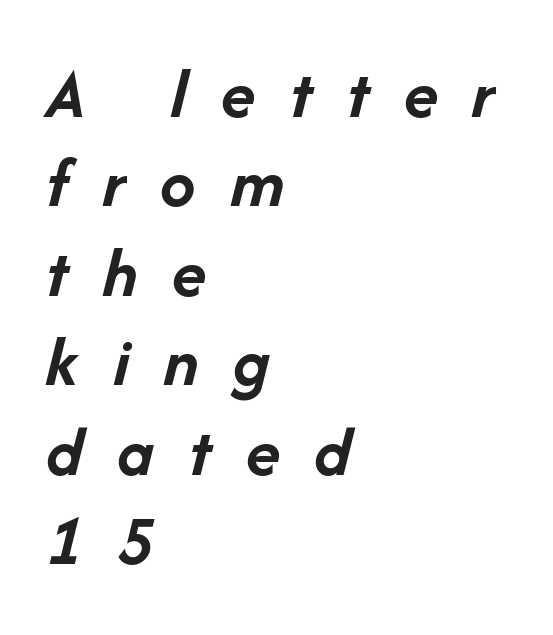
These lines are set flush left with a ragged right edge. The typography opts for an oblique posture over an upright one. The face used here is proportionally spaced, like ordinary book or web type. Notice how descenders clear the ascenders below comfortably — that's standard leading. Underline: absent. The sample has been set heavy, in full bold.
